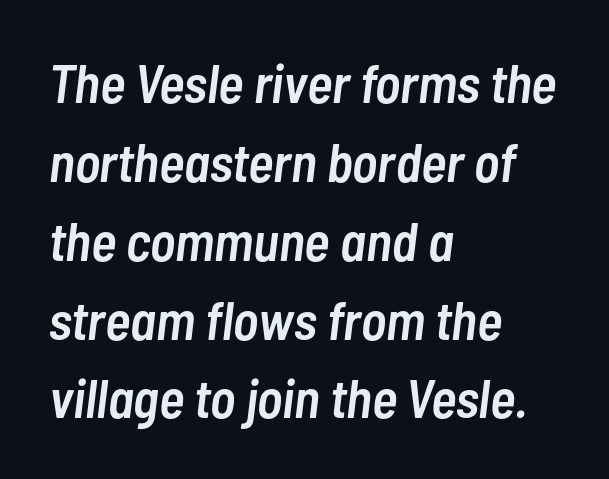
{"italic": "yes", "lean": "right", "slant_degrees": 7, "bold": "semi", "weight": "semibold", "width": "condensed", "stroke_contrast": "low", "x_height": "medium", "monospaced": "no", "underline": "no", "align": "left", "line_spacing": "normal", "line_spacing_ratio": 1.46, "letter_spacing": "normal", "letter_spacing_em": 0.0, "glyph_px": 54}
